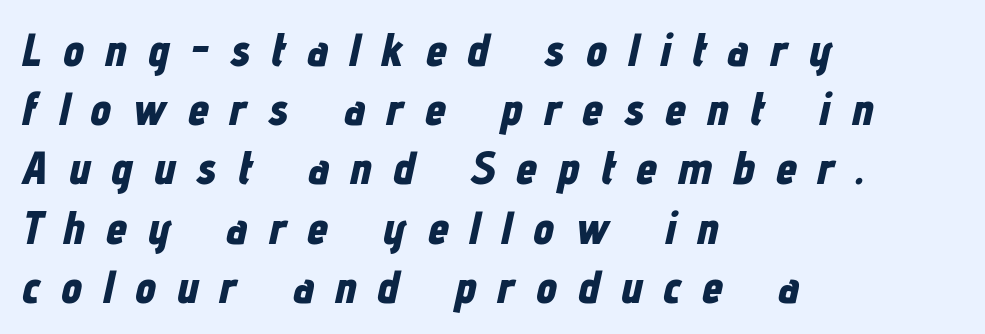
{"italic": "yes", "lean": "right", "slant_degrees": 12, "bold": "yes", "weight": "bold", "width": "condensed", "stroke_contrast": "low", "x_height": "medium", "monospaced": "no", "underline": "no", "align": "left", "line_spacing": "normal", "line_spacing_ratio": 1.26, "letter_spacing": "wide", "letter_spacing_em": 0.45, "glyph_px": 47}
